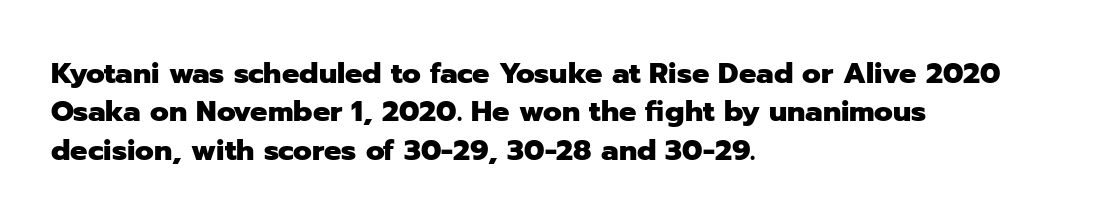
Nobody touched the tracking dial on this one. Bold? Absolutely — the strokes are thick and heavy. Notice how the passage keeps a crisp vertical edge on the left only. The specimen reads as upright at a glance.
